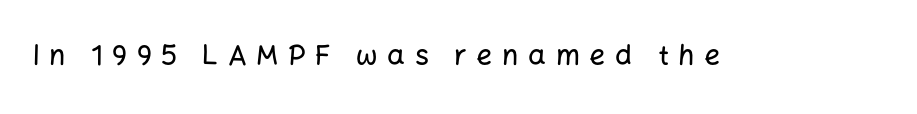
The passage shown is not underscored anywhere. Rendered with straight, roman letterforms. The horizontal fit of the characters is loose and conspicuously gappy. The rendering uses natural spacing where letterforms have individual widths.
